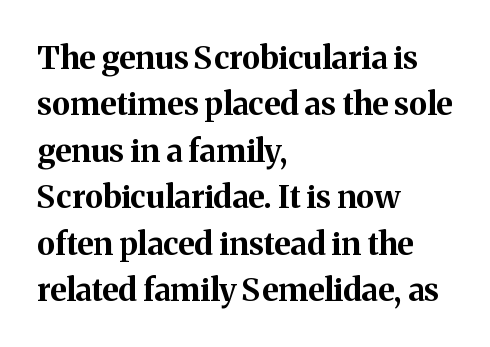
These lines stack with their left ends in a neat column. Typographic density is high because the face is bold. This sample has the flowing, uneven cadence of proportional lettering. How would I describe the line gaps? Plain and ordinary. Nope, not italic — everything's standing straight.
